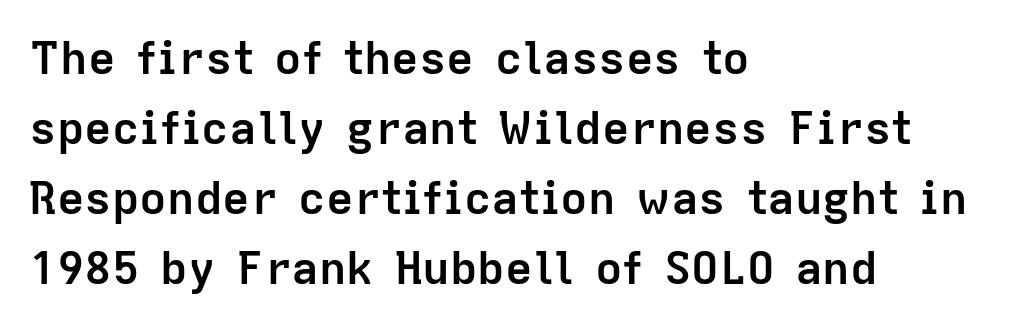
The image shows 46 px semibold sans-serif type, upright; set left-aligned, normal line spacing (1.52x), normal letter spacing, not underlined; low stroke contrast and a medium x-height.
